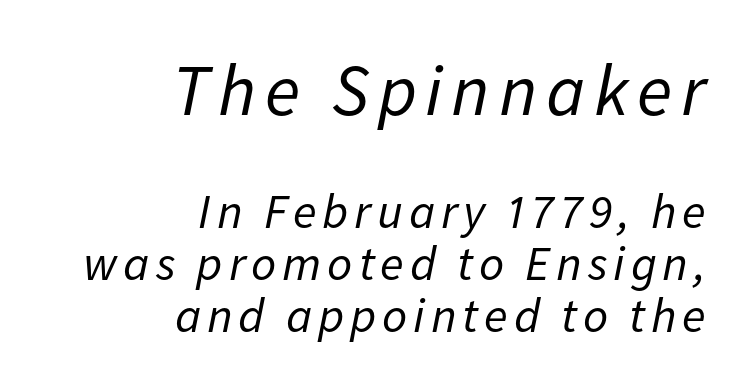
The image shows 73 px regular-weight type, italic (leaning right); set right-aligned, tight line spacing (1.06x), not underlined; the first (top) block is 1.49x larger; low stroke contrast and a medium x-height.
